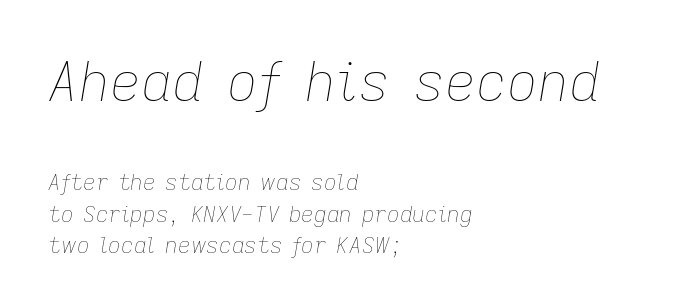
{"italic": "yes", "lean": "right", "slant_degrees": 9, "bold": "no", "weight": "thin", "width": "normal", "stroke_contrast": "low", "x_height": "medium", "monospaced": "no", "underline": "no", "align": "left", "line_spacing": "normal", "line_spacing_ratio": 1.43, "letter_spacing": "normal", "letter_spacing_em": 0.0, "larger_block": "first", "size_ratio": 2.45, "glyph_px": 54}
